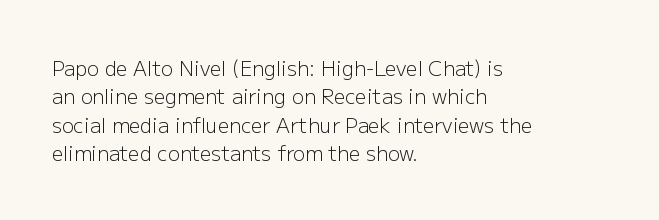
The image shows 20 px text type, upright; set left-aligned, normal line spacing (1.42x), normal letter spacing, not underlined.
